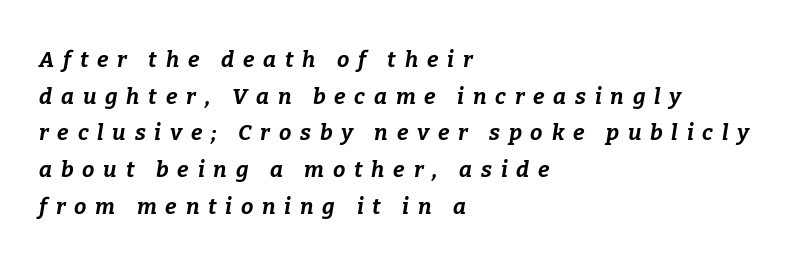
{"italic": "yes", "lean": "right", "slant_degrees": 9, "bold": "yes", "underline": "no", "align": "left", "line_spacing": "normal", "line_spacing_ratio": 1.67, "letter_spacing": "wide", "letter_spacing_em": 0.4, "glyph_px": 22}
